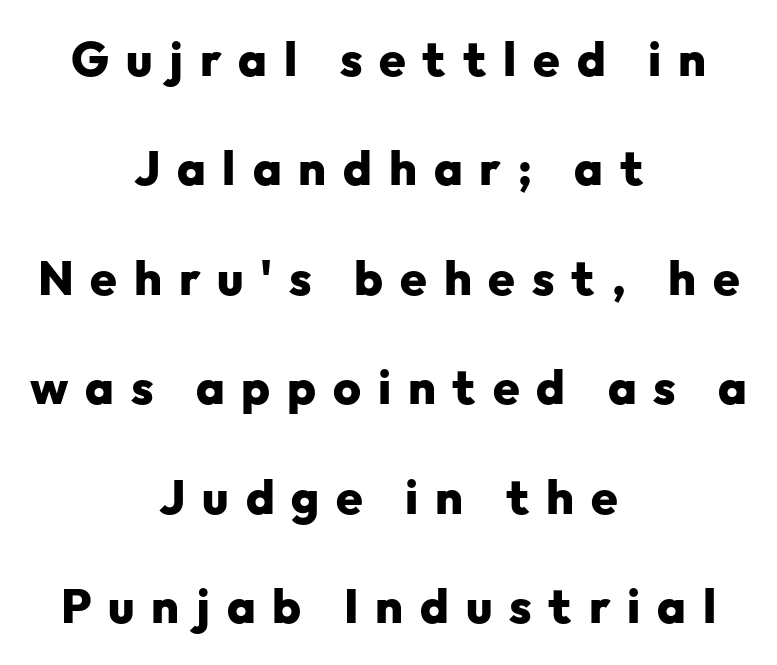
Q: Is the text bold? A: Yes.
Q: Is the text italic (slanted)? A: No, it is upright.
Q: Is the typeface a serif or a sans-serif typeface? A: Sans-serif.
Q: Is the text underlined? A: No.
Q: How is the paragraph aligned? A: Centered.
Q: Is the spacing between letters normal or unusually wide? A: Unusually wide.
Q: Is the spacing between lines tight, normal or loose? A: Loose.
Q: Width (condensed, normal, or wide)? A: Normal.
Q: Stroke contrast? A: Low.
Q: x-height? A: Medium.
Q: Monospaced? A: No.
